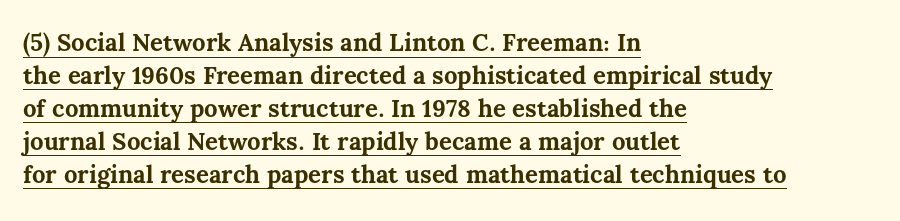
{"italic": "no", "bold": "yes", "underline": "yes", "align": "left", "line_spacing": "normal", "line_spacing_ratio": 1.37, "letter_spacing": "normal", "letter_spacing_em": 0.0, "glyph_px": 24}
